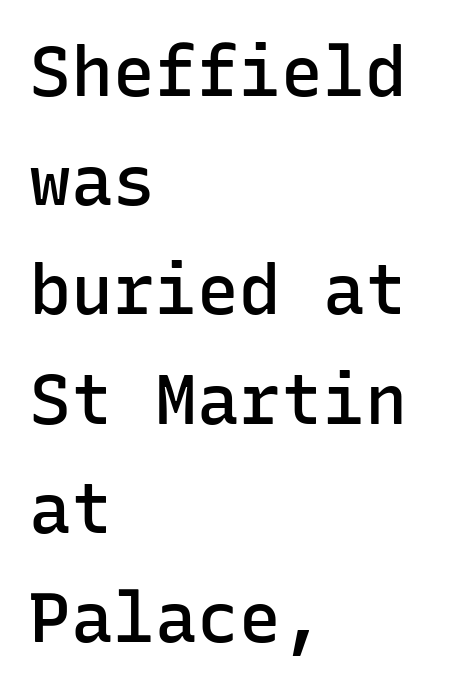
Q: Is the text bold? A: Semi-bold.
Q: Is the text italic (slanted)? A: No, it is upright.
Q: Is the typeface a serif or a sans-serif typeface? A: Sans-serif.
Q: Is the text underlined? A: No.
Q: How is the paragraph aligned? A: Left-aligned.
Q: Is the spacing between letters normal or unusually wide? A: Normal.
Q: Is the spacing between lines tight, normal or loose? A: Normal.
Q: Width (condensed, normal, or wide)? A: Normal.
Q: Stroke contrast? A: Low.
Q: x-height? A: Medium.
Q: Monospaced? A: Yes.
